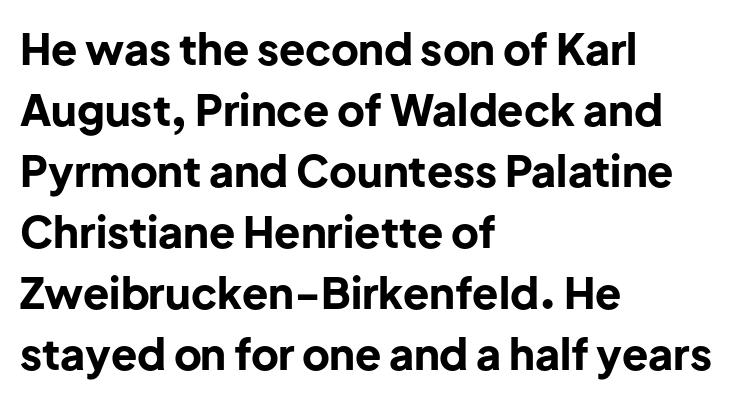
Looks like regular typesetting: each glyph gets only the width it needs. Summary of weight: heavy, a full bold. Each line starts at the same left margin while the right side varies. How would I describe the line gaps? Plain and ordinary.
